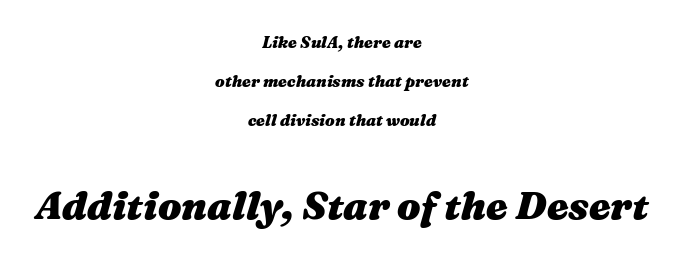
The glyphs have the mass of a bold cut. Every character sits at an angle, as italics do. The compositor balanced each line on the midline. Words appear dense and cohesive because spacing is normal. Reading top to bottom, the characters get bigger at the block break.
